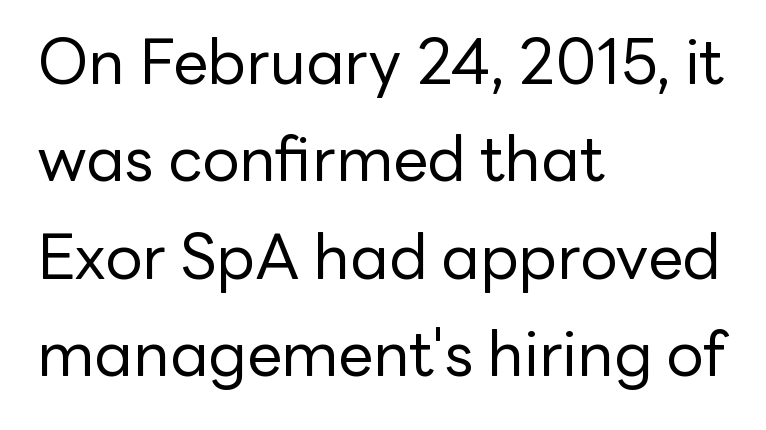
Q: Is the text bold? A: No.
Q: Is the text italic (slanted)? A: No, it is upright.
Q: Is the typeface a serif or a sans-serif typeface? A: Sans-serif.
Q: Is the text underlined? A: No.
Q: How is the paragraph aligned? A: Left-aligned.
Q: Is the spacing between letters normal or unusually wide? A: Normal.
Q: Is the spacing between lines tight, normal or loose? A: Normal.
Q: Width (condensed, normal, or wide)? A: Normal.
Q: Stroke contrast? A: Low.
Q: x-height? A: Medium.
Q: Monospaced? A: No.
